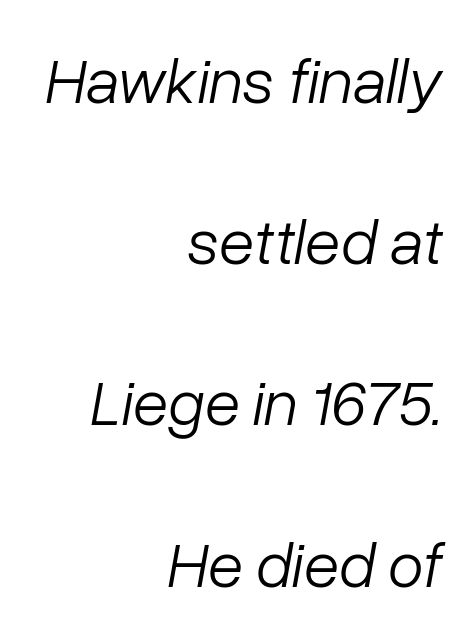
The image shows 65 px light type, italic (leaning right); set right-aligned, loose line spacing (2.48x), normal letter spacing, not underlined; low stroke contrast and a medium x-height.
